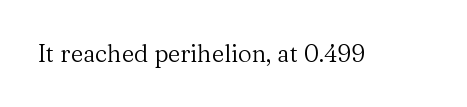
Q: Is the text bold? A: No.
Q: Is the text italic (slanted)? A: No, it is upright.
Q: Is the text underlined? A: No.
Q: Is the spacing between letters normal or unusually wide? A: Normal.
